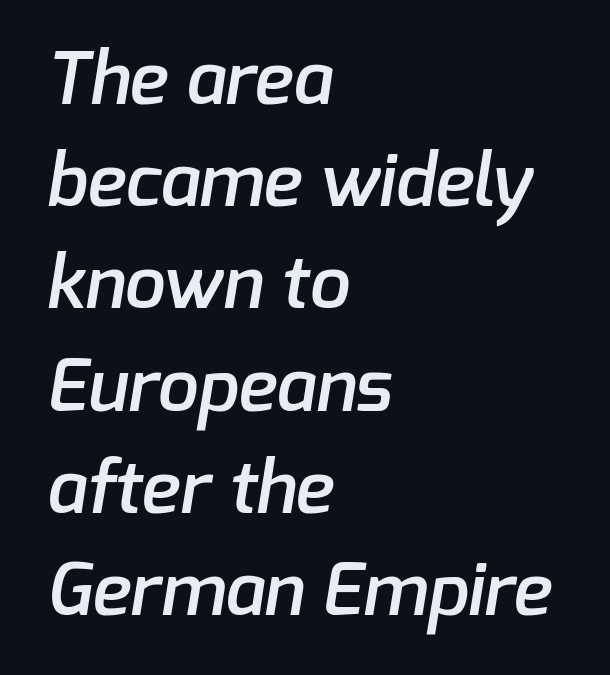
Q: Is the text bold? A: Semi-bold.
Q: Is the typeface a serif or a sans-serif typeface? A: Sans-serif.
Q: Is the text underlined? A: No.
Q: How is the paragraph aligned? A: Left-aligned.
Q: Is the spacing between letters normal or unusually wide? A: Normal.
Q: Is the spacing between lines tight, normal or loose? A: Normal.
Q: Width (condensed, normal, or wide)? A: Normal.
Q: Stroke contrast? A: Low.
Q: x-height? A: Medium.
Q: Monospaced? A: No.
